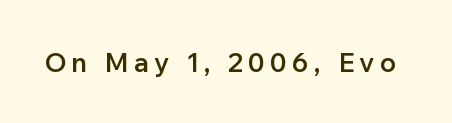
{"italic": "no", "bold": "semi", "underline": "no", "glyph_px": 27}
